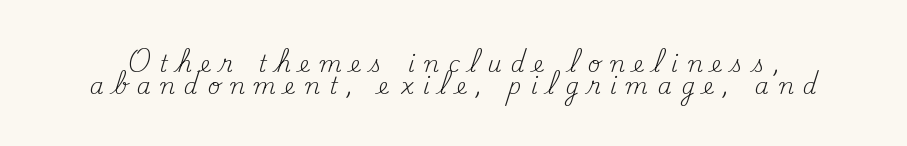
Q: Is the text bold? A: No.
Q: Is the text italic (slanted)? A: Yes.
Q: Is the text underlined? A: No.
Q: Is the spacing between letters normal or unusually wide? A: Unusually wide.
Q: Is the spacing between lines tight, normal or loose? A: Tight.
